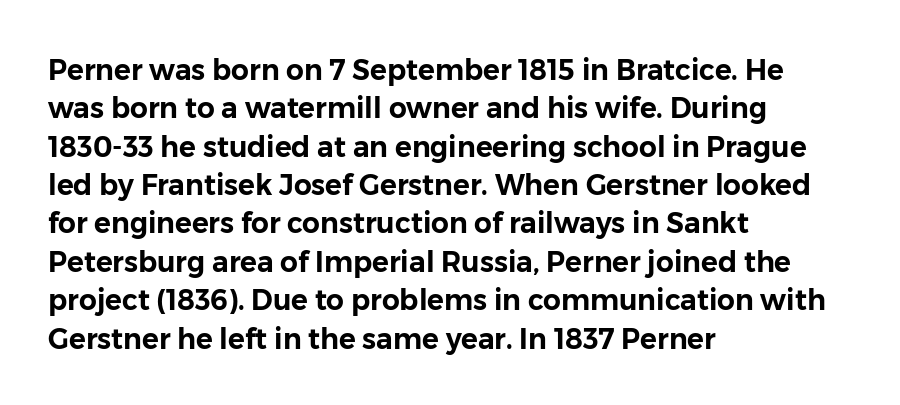
{"serif": "no", "italic": "no", "width": "normal", "stroke_contrast": "low", "x_height": "medium", "monospaced": "no", "underline": "no", "align": "left", "line_spacing": "normal", "line_spacing_ratio": 1.37, "letter_spacing": "normal", "letter_spacing_em": 0.0, "glyph_px": 28}
